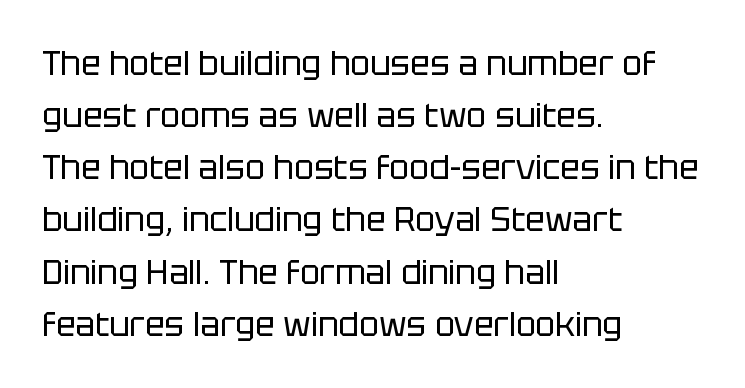
The zone under the glyphs is completely vacant. The face looks like a standard text weight, possibly lighter. Is this a sans? Yes — the strokes have no serifs. Posture: upright roman. Here the designer chose a conventional face with non-uniform glyph widths.
